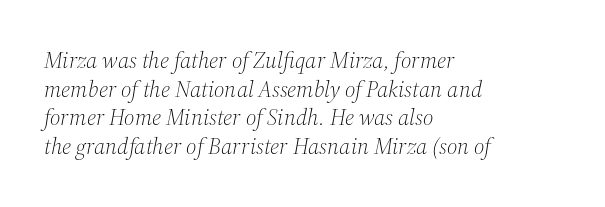
{"italic": "yes", "lean": "right", "slant_degrees": 12, "bold": "no", "underline": "no", "align": "left", "line_spacing": "normal", "line_spacing_ratio": 1.25, "letter_spacing": "normal", "letter_spacing_em": 0.0, "glyph_px": 23}
